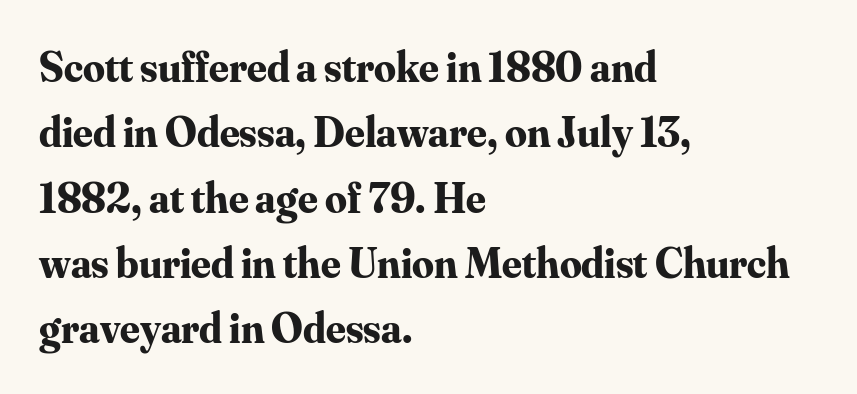
Q: Is the text bold? A: Yes.
Q: Is the text italic (slanted)? A: No, it is upright.
Q: Is the typeface a serif or a sans-serif typeface? A: Serif.
Q: Is the text underlined? A: No.
Q: How is the paragraph aligned? A: Left-aligned.
Q: Is the spacing between letters normal or unusually wide? A: Normal.
Q: Is the spacing between lines tight, normal or loose? A: Normal.
Q: Width (condensed, normal, or wide)? A: Normal.
Q: Stroke contrast? A: Medium.
Q: x-height? A: Small.
Q: Monospaced? A: No.
